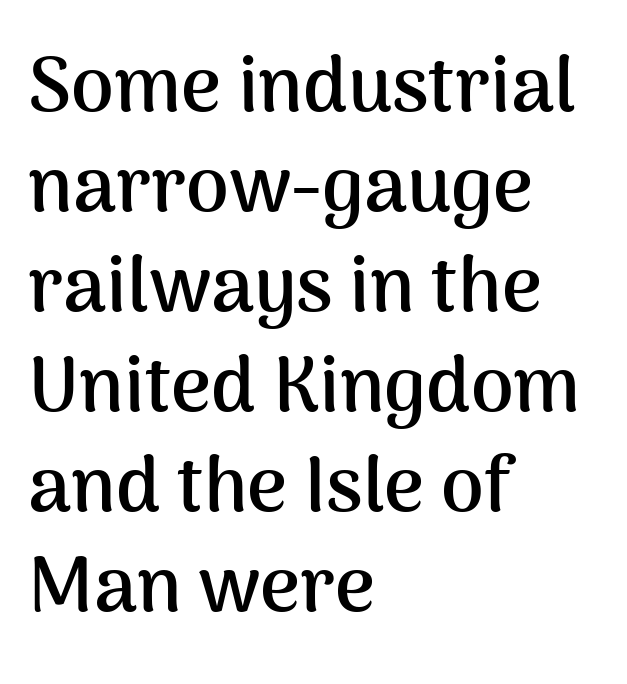
The image shows 77 px semibold sans-serif type, upright; set left-aligned, normal line spacing (1.3x), normal letter spacing, not underlined; medium stroke contrast and a medium x-height.
